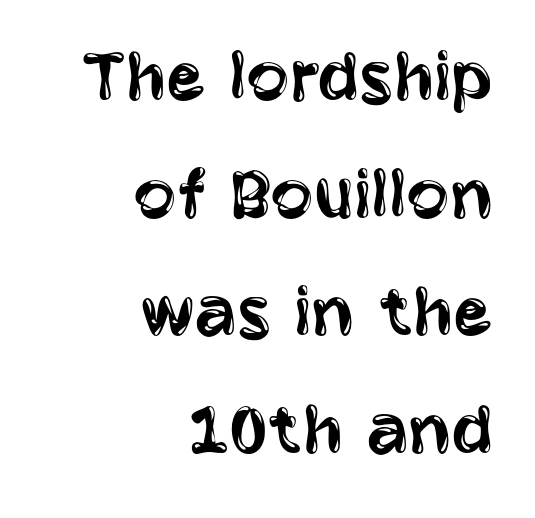
Check where the strokes stop: nothing finishes them off — pure sans. These lines were composed using upright roman letters. Stroke thickness stays within the range of a standard reading face or lighter. Quick note: interline space is typical. The face used here is proportionally spaced, like ordinary book or web type.
